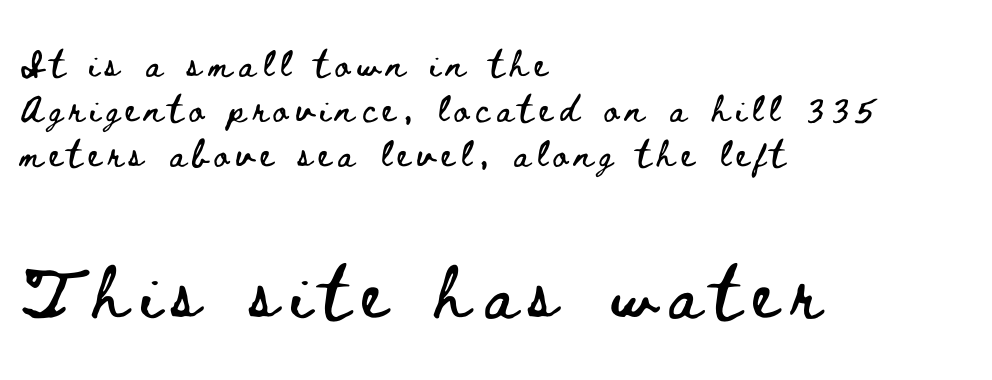
The image shows 67 px wide type; set left-aligned, normal line spacing (1.32x), unusually wide letter spacing (+0.2 em), not underlined; the second (bottom) block is 1.97x larger; low stroke contrast and a small x-height.
